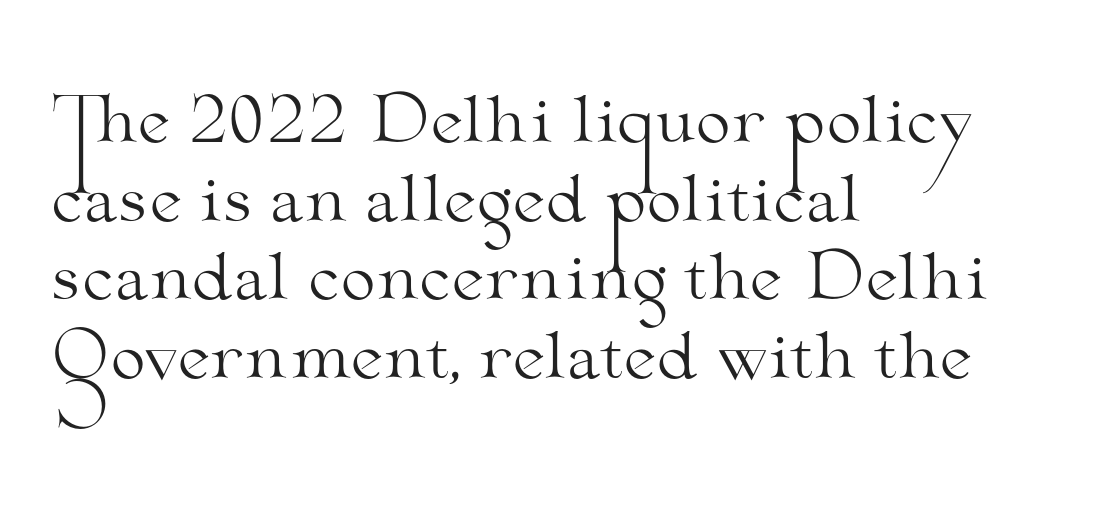
{"serif": "yes", "italic": "no", "bold": "no", "weight": "light", "width": "wide", "stroke_contrast": "medium", "x_height": "small", "monospaced": "no", "underline": "no", "align": "left", "line_spacing": "normal", "line_spacing_ratio": 1.25, "letter_spacing": "normal", "letter_spacing_em": 0.0, "glyph_px": 63}
